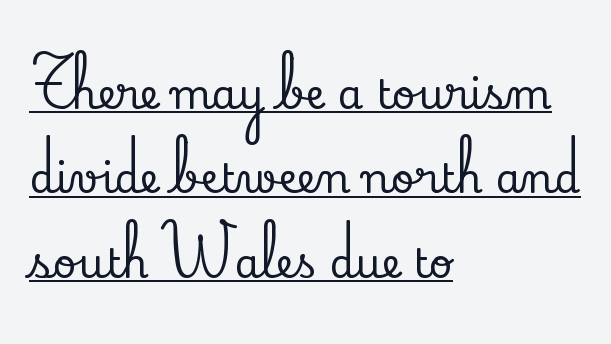
The image shows 41 px serif type, upright; set left-aligned, loose line spacing (2.06x), normal letter spacing, underlined; low stroke contrast and a small x-height.
